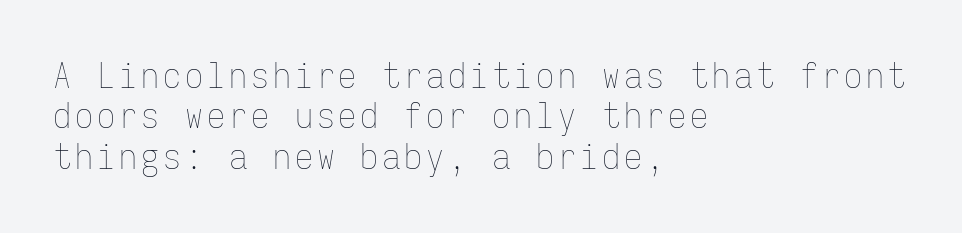
{"italic": "no", "bold": "no", "weight": "thin", "width": "condensed", "stroke_contrast": "low", "x_height": "medium", "monospaced": "yes", "underline": "no", "align": "left", "line_spacing": "tight", "line_spacing_ratio": 1.12, "glyph_px": 36}
